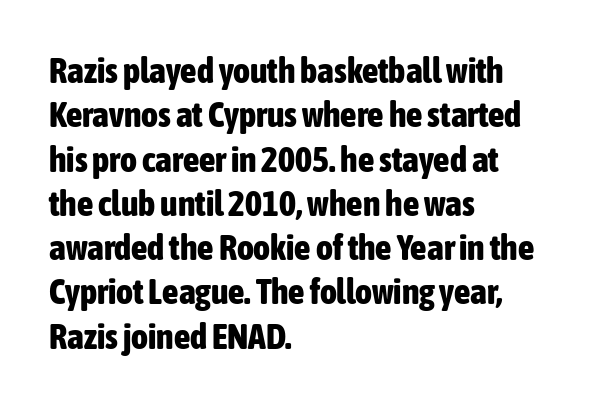
Weight: bold. The baseline area is clear. The typeface chosen for these lines omits serifs. This sample uses plain, unmodified letter spacing. A student would call this left alignment; a typographer would say flush left, rag right. In terms of posture, this sample is upright.
